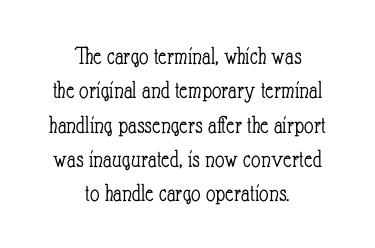
Weight class: somewhere from thin through regular. In terms of posture, this sample is upright. If you folded the block vertically in half, each line would mirror itself in length. The space directly below the letters is spotless. The gaps between neighbouring characters are ordinary and unremarkable. Leading: standard.
